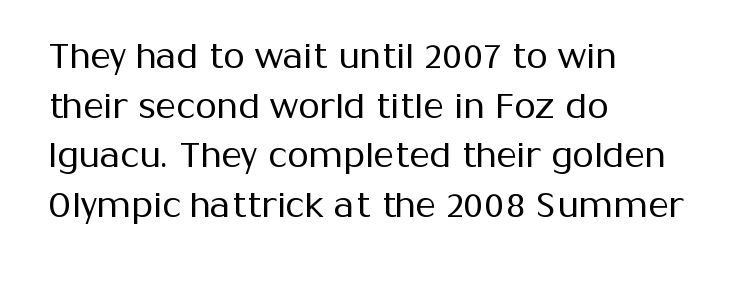
{"serif": "no", "italic": "no", "bold": "no", "weight": "regular", "width": "normal", "stroke_contrast": "medium", "x_height": "medium", "monospaced": "no", "underline": "no", "align": "left", "line_spacing": "normal", "line_spacing_ratio": 1.42, "letter_spacing": "normal", "letter_spacing_em": 0.0, "glyph_px": 35}
